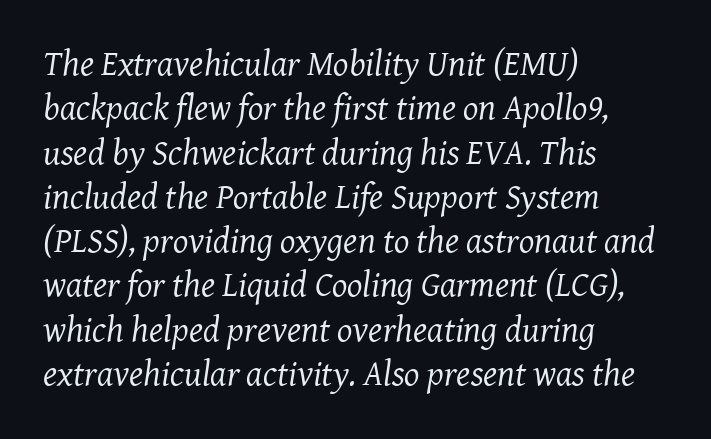
Nothing heavy about these letters — not bold at all. The lines are quadded left. Underlining? Definitely not there. Is the type slanted? Yes — the strokes lean at a clear angle. You could not count columns in this text — the font is proportionally spaced.
